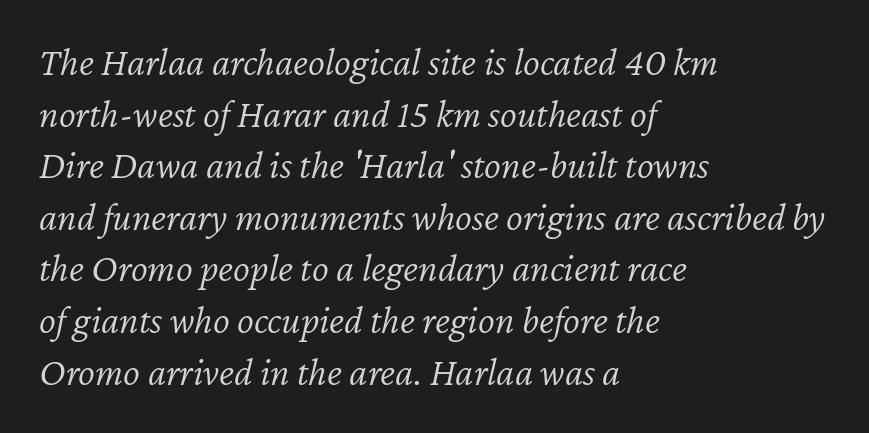
Q: Is the text bold? A: No.
Q: Is the text italic (slanted)? A: Yes, it leans right by about 12 degrees.
Q: Is the text underlined? A: No.
Q: How is the paragraph aligned? A: Left-aligned.
Q: Is the spacing between letters normal or unusually wide? A: Normal.
Q: Is the spacing between lines tight, normal or loose? A: Normal.
Q: Width (condensed, normal, or wide)? A: Normal.
Q: Stroke contrast? A: Low.
Q: x-height? A: Medium.
Q: Monospaced? A: No.
